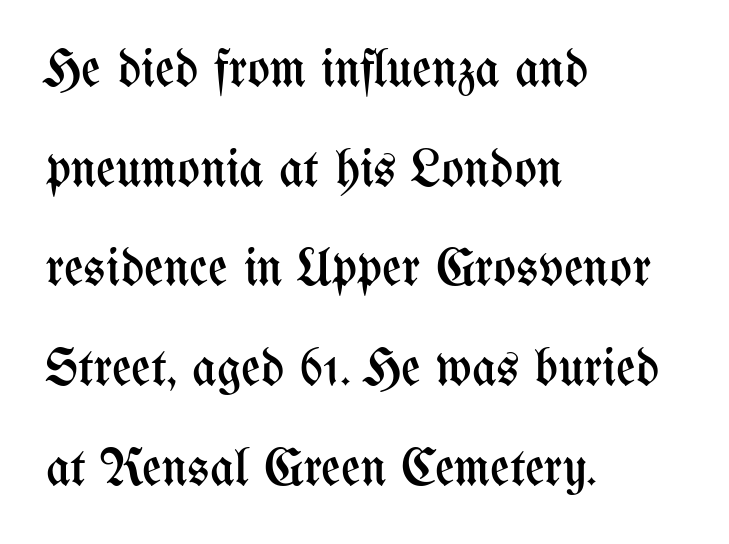
Q: Is the text bold? A: No.
Q: Is the text italic (slanted)? A: No, it is upright.
Q: Is the text underlined? A: No.
Q: How is the paragraph aligned? A: Left-aligned.
Q: Is the spacing between letters normal or unusually wide? A: Normal.
Q: Width (condensed, normal, or wide)? A: Condensed.
Q: Stroke contrast? A: Medium.
Q: x-height? A: Medium.
Q: Monospaced? A: No.
